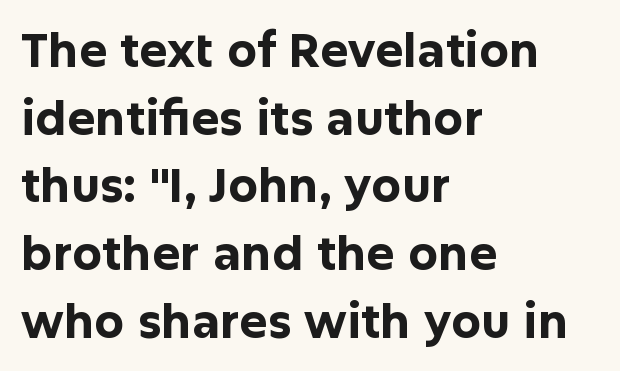
The image shows 47 px bold sans-serif type, upright; set left-aligned, normal line spacing (1.44x), normal letter spacing, not underlined; low stroke contrast and a medium x-height.
